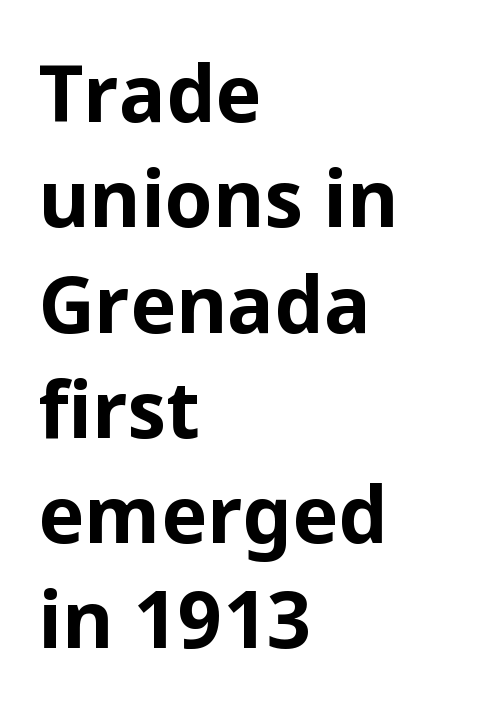
In terms of posture, this sample is upright. Unmarked baselines from the first word to the last. A typesetter would call this zero additional tracking. Plenty of ink on the page — the face is bold.
